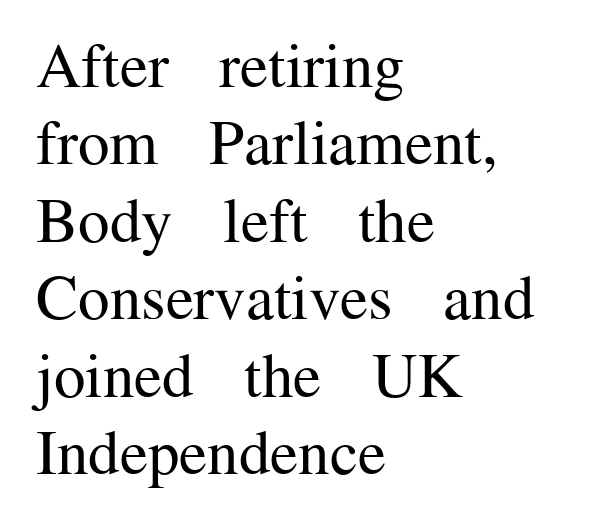
The image shows 63 px regular-weight serif type, upright; set left-aligned, line spacing 1.23x, normal letter spacing, not underlined; medium stroke contrast and a medium x-height.
